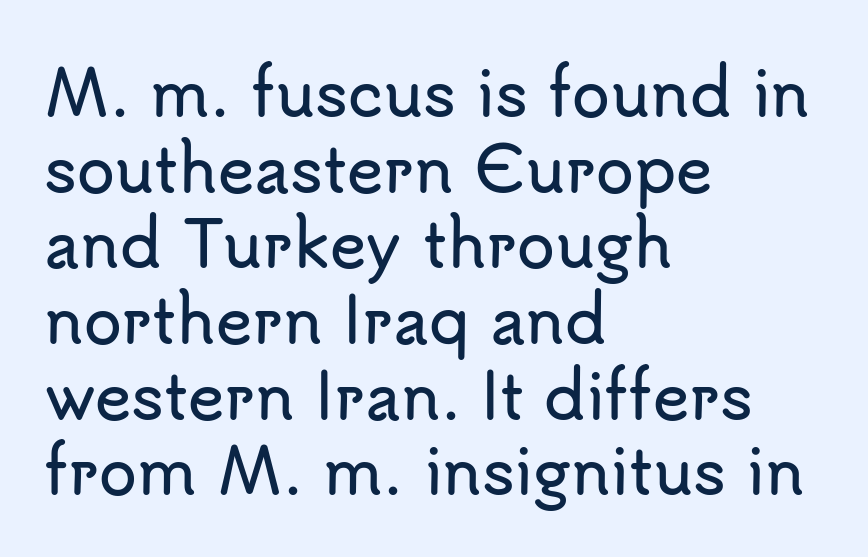
Q: Is the text italic (slanted)? A: No, it is upright.
Q: Is the typeface a serif or a sans-serif typeface? A: Sans-serif.
Q: Is the text underlined? A: No.
Q: How is the paragraph aligned? A: Left-aligned.
Q: Is the spacing between letters normal or unusually wide? A: Normal.
Q: Width (condensed, normal, or wide)? A: Normal.
Q: Stroke contrast? A: Low.
Q: x-height? A: Small.
Q: Monospaced? A: No.
